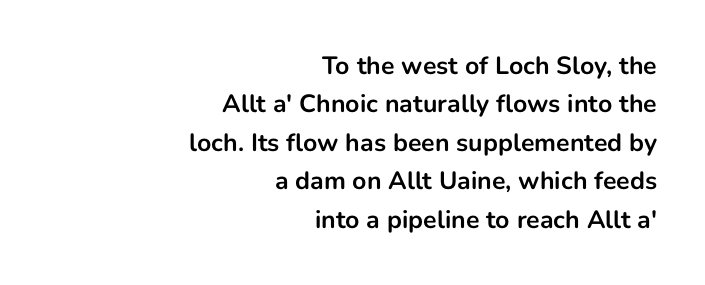
The image shows 25 px bold type, upright; set right-aligned, normal line spacing (1.54x), normal letter spacing, not underlined.
